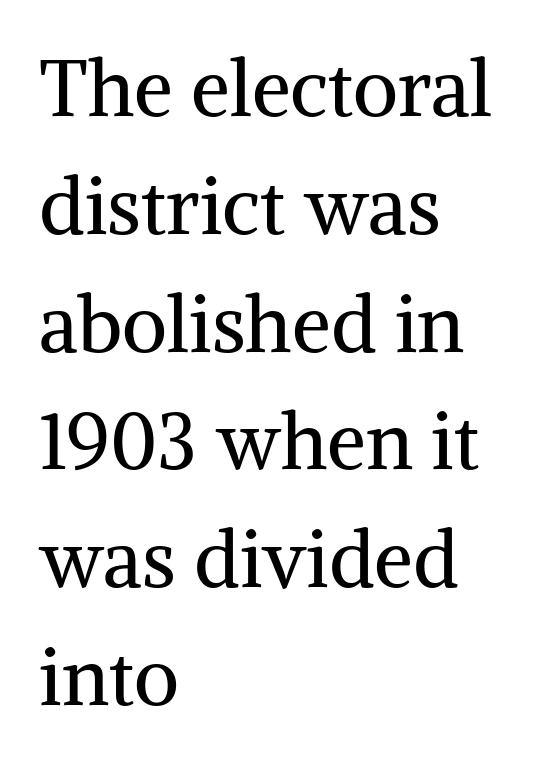
The strokes are not fattened; the text isn't bold. Is this a fixed-width face? No — the glyphs have proportional, varying widths. The space directly below the letters is spotless. Notice how the passage keeps a crisp vertical edge on the left only.
